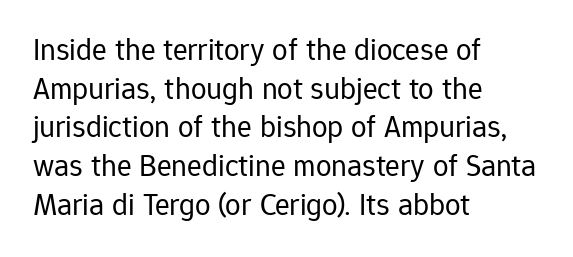
Typographically, this falls in the sans-serif category. Think of a printed novel: that variable character pitch is what you see here. Quick note: not italic, upright. Each word holds together tightly as a unit, with standard inter-letter gaps.
